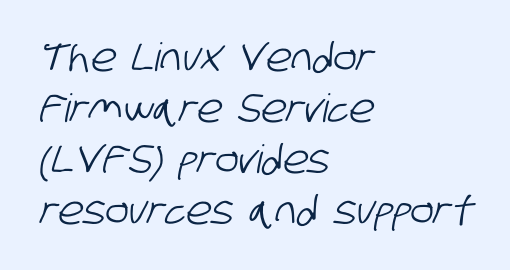
The image shows 39 px condensed sans-serif type; set left-aligned, normal line spacing (1.31x), normal letter spacing, not underlined; low stroke contrast and a large x-height.
